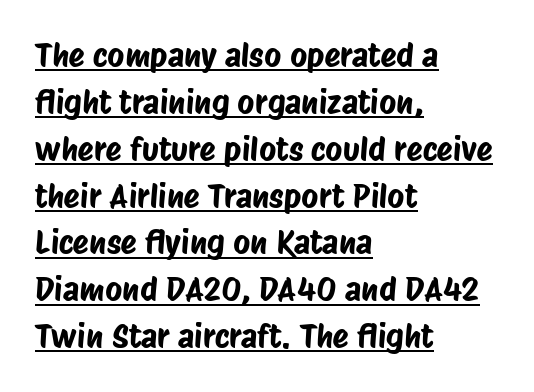
A typesetter would label this face a sans. No extra tracking has been applied to these lines. Caption: multi-line text, flush left, ragged right. Regular leading. Proportional: the letters do not fall into vertical columns. Honestly, the underline is the first thing you notice here.
